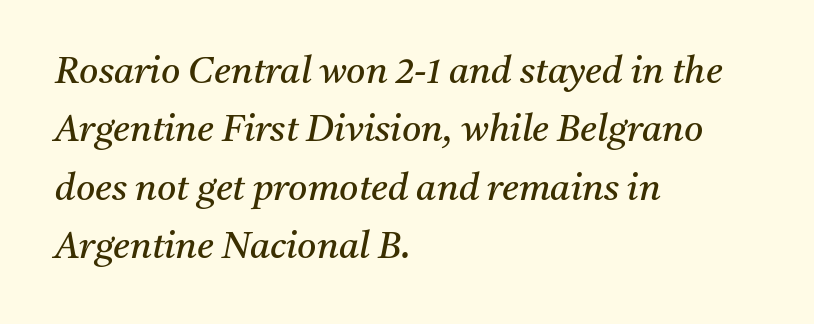
{"serif": "yes", "italic": "yes", "lean": "right", "slant_degrees": 11, "bold": "no", "weight": "regular", "width": "normal", "stroke_contrast": "medium", "x_height": "medium", "monospaced": "no", "underline": "no", "align": "left", "line_spacing": "normal", "line_spacing_ratio": 1.58, "letter_spacing": "normal", "letter_spacing_em": 0.0, "glyph_px": 37}
